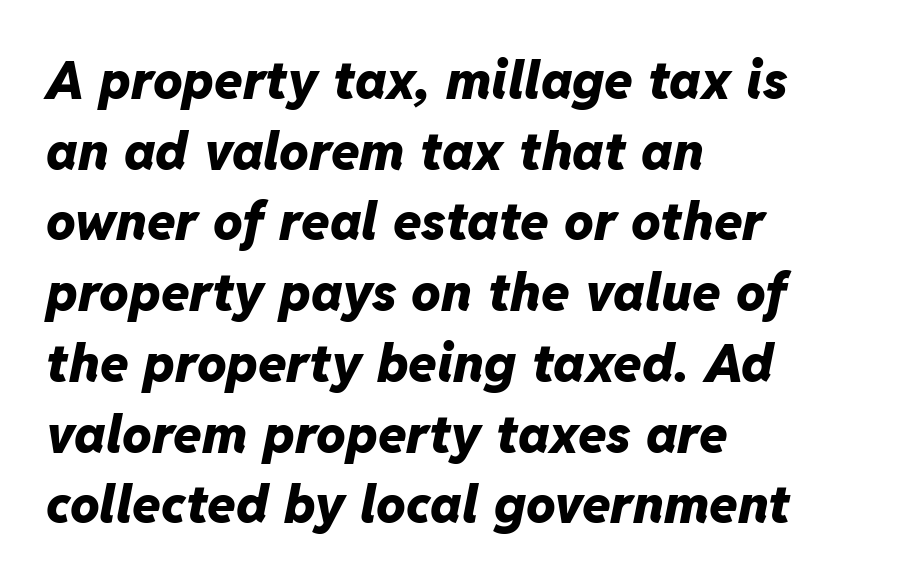
The image shows 52 px heavy type, italic (leaning right); set left-aligned, normal line spacing (1.36x), normal letter spacing, not underlined; low stroke contrast and a medium x-height.
